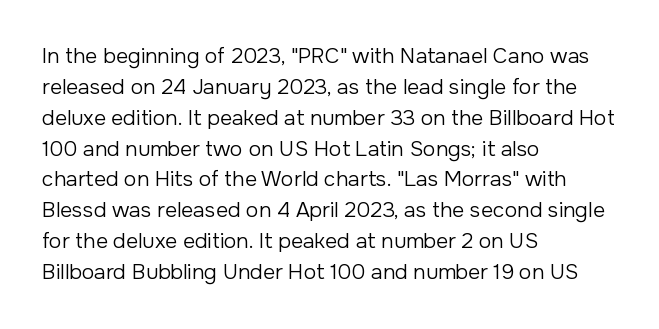
{"italic": "no", "bold": "no", "underline": "no", "align": "left", "line_spacing": "normal", "line_spacing_ratio": 1.47, "letter_spacing": "normal", "letter_spacing_em": 0.0, "glyph_px": 21}
